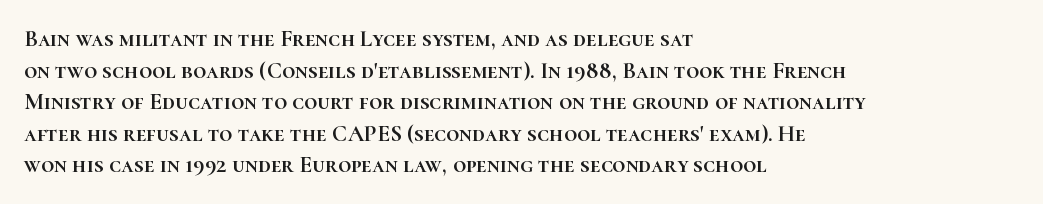
The letterforms sit shoulder to shoulder at normal distance. The paragraph has a hard left edge and a soft right edge. A clean baseline with only descenders dipping below it. No italicization has been applied; the sample stays upright.
